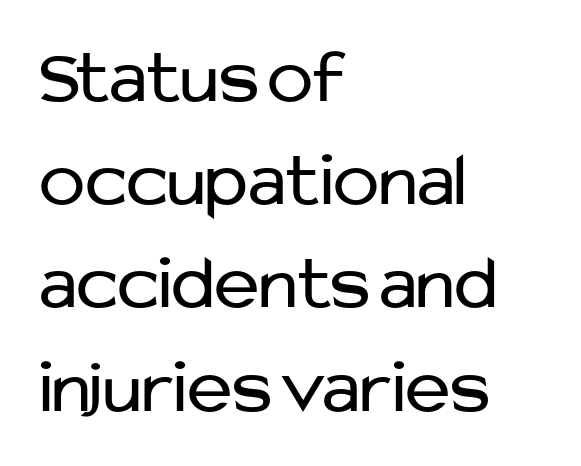
{"serif": "no", "italic": "no", "bold": "no", "weight": "regular", "width": "normal", "stroke_contrast": "low", "x_height": "medium", "monospaced": "no", "underline": "no", "align": "left", "line_spacing": "normal", "line_spacing_ratio": 1.34, "letter_spacing": "normal", "letter_spacing_em": 0.0, "glyph_px": 77}
